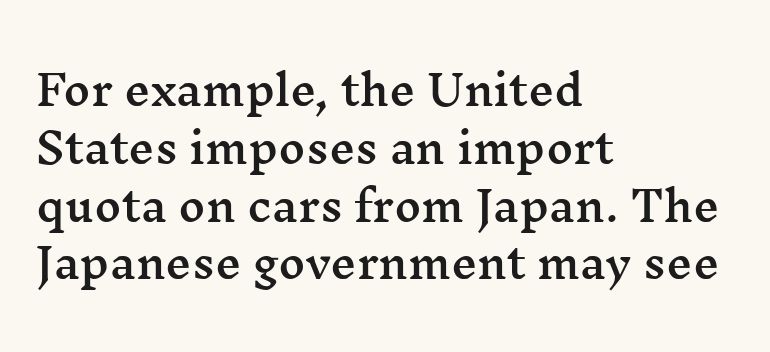
Evenly set lines give the paragraph a standard silhouette. A typesetter would call this proportional, since set widths differ per character. Regarding serifs, this sample has them. This is roman type, the default non-slanted kind. The setting favours the left margin, as ordinary paragraphs usually do.
